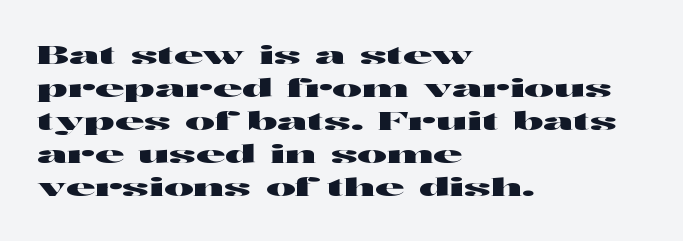
Q: Is the text italic (slanted)? A: No, it is upright.
Q: Is the text underlined? A: No.
Q: How is the paragraph aligned? A: Left-aligned.
Q: Is the spacing between letters normal or unusually wide? A: Normal.
Q: Is the spacing between lines tight, normal or loose? A: Normal.
